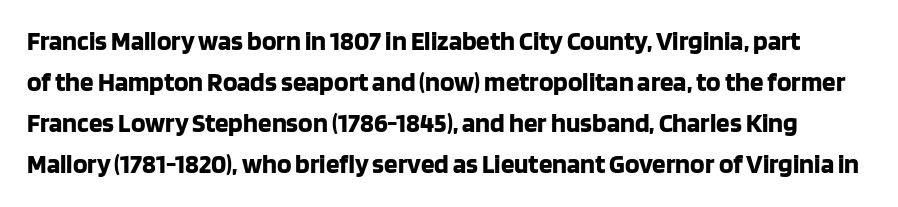
Check under the words: just untouched page. On the weight axis this lands at bold, roughly 700. The lettering stays uniformly vertical, giving the passage a roman look. Quick note: interline space is typical. The horizontal fit of the characters is conventional and even.
